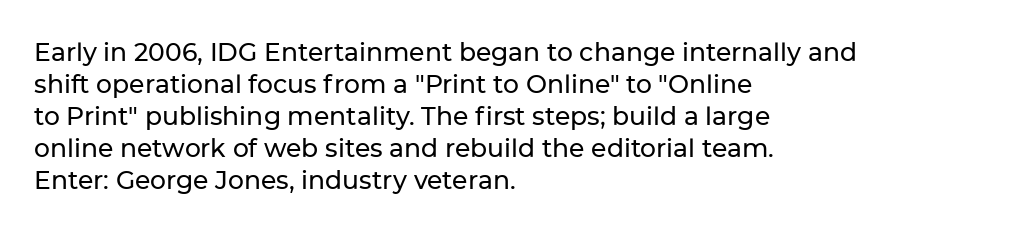
The image shows 25 px text type, upright; set left-aligned, normal line spacing (1.28x), normal letter spacing, not underlined.
